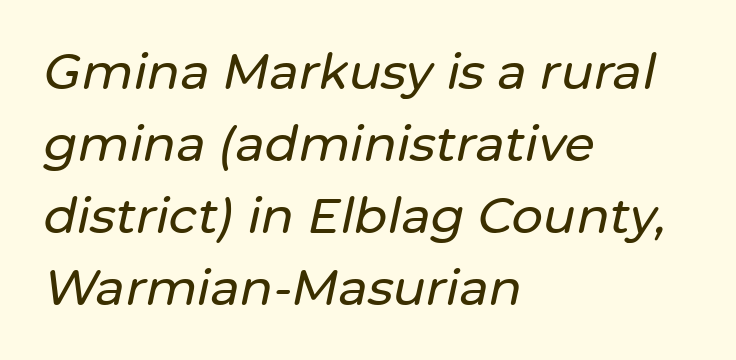
The image shows 49 px text type, italic (leaning right); set left-aligned, normal line spacing (1.47x), normal letter spacing, not underlined; low stroke contrast and a medium x-height.
